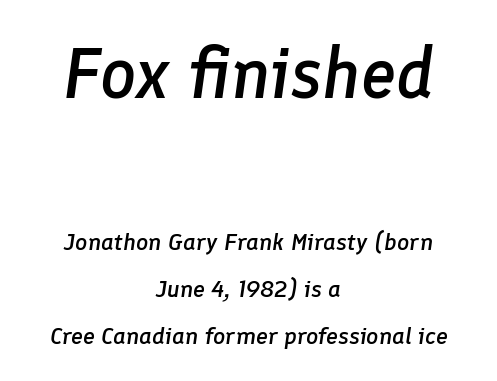
The image shows 71 px semibold type, italic (leaning right); set centered, loose line spacing (1.97x), normal letter spacing, not underlined; the first (top) block is 2.96x larger; low stroke contrast and a medium x-height.
